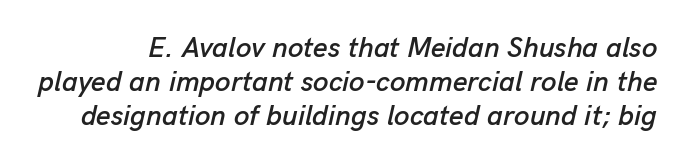
Slant detected: the letters are inclined. No word sits above an underline. You could not count columns in this text — the font is proportionally spaced. Tracking value appears to be zero — textbook default spacing.
